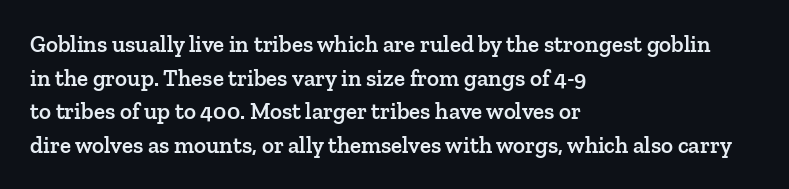
The image shows 23 px text type, upright; set left-aligned, normal line spacing (1.46x), normal letter spacing, not underlined.
